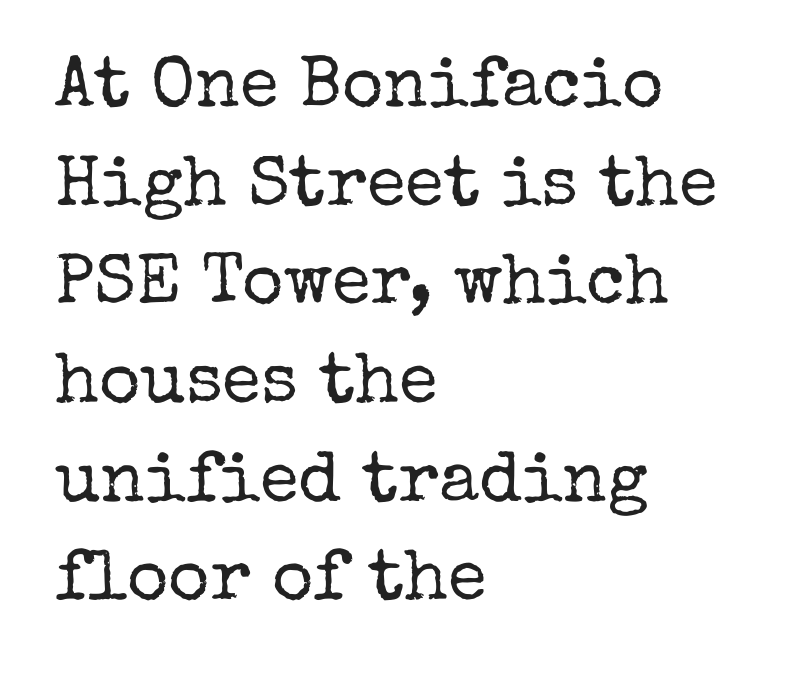
The image shows 71 px regular-weight serif type, upright; set left-aligned, normal line spacing (1.39x), normal letter spacing, not underlined; low stroke contrast and a medium x-height.
